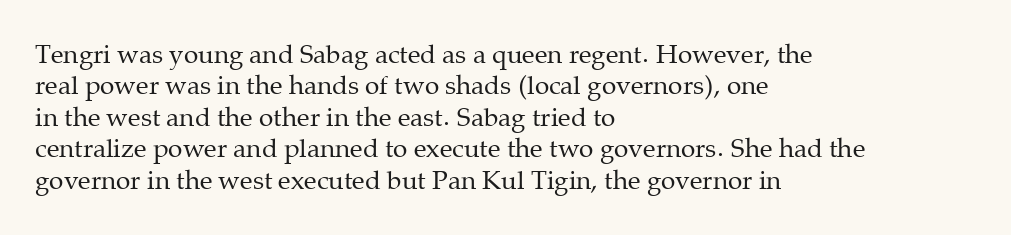
What stands out about the letter spacing? Nothing — it is the standard amount. The rendering anchors every line to the left-hand side. A light-to-regular cut is what we see here. Ordinary non-slanted type is in use.
